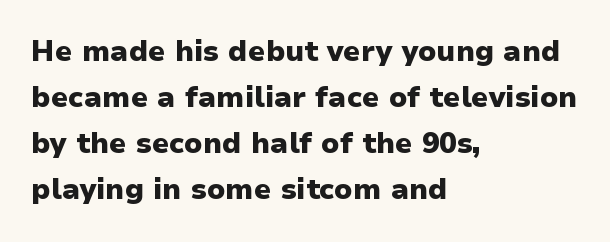
{"serif": "no", "italic": "no", "bold": "yes", "weight": "heavy", "width": "normal", "stroke_contrast": "low", "x_height": "medium", "monospaced": "no", "underline": "no", "align": "left", "line_spacing": "normal", "line_spacing_ratio": 1.59, "letter_spacing": "normal", "letter_spacing_em": 0.0, "glyph_px": 29}
